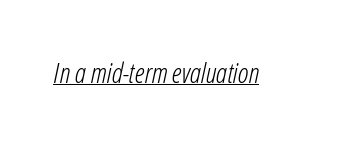
Notice how the stems are inclined rather than vertical — that's the hallmark of italics. The line texture is even and compact thanks to regular tracking. Each letter keeps its own natural width here, so spacing adapts to shape. No letter is thick-stroked: the sample isn't bold. The glyphs are accompanied by a horizontal stroke just below them.
